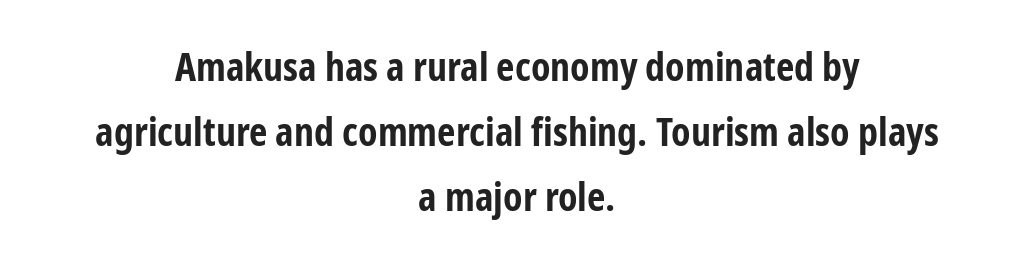
Q: Is the text bold? A: Yes.
Q: Is the text italic (slanted)? A: No, it is upright.
Q: Is the typeface a serif or a sans-serif typeface? A: Sans-serif.
Q: Is the text underlined? A: No.
Q: How is the paragraph aligned? A: Centered.
Q: Is the spacing between letters normal or unusually wide? A: Normal.
Q: Is the spacing between lines tight, normal or loose? A: Normal.
Q: Width (condensed, normal, or wide)? A: Condensed.
Q: Stroke contrast? A: Low.
Q: x-height? A: Medium.
Q: Monospaced? A: No.
